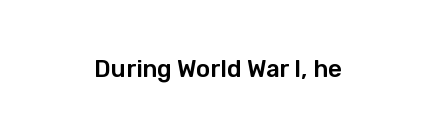
Observe the ordinary spacing: letters are neighbours, not strangers. Underline: absent. Rendered with straight, roman letterforms.
